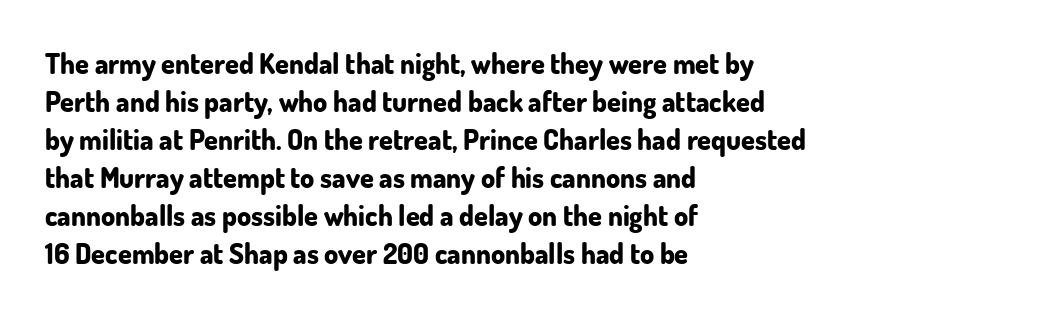
{"serif": "no", "italic": "no", "bold": "yes", "weight": "bold", "width": "normal", "stroke_contrast": "low", "x_height": "small", "monospaced": "no", "underline": "no", "align": "left", "line_spacing": "normal", "line_spacing_ratio": 1.36, "letter_spacing": "normal", "letter_spacing_em": 0.0, "glyph_px": 28}
